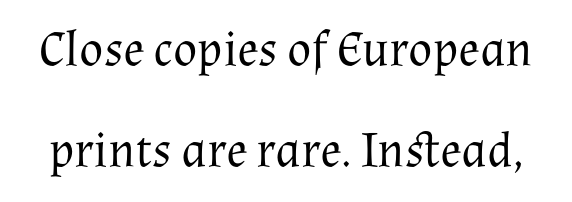
Heaviness? Minimal to ordinary, like unemphasized prose. Proportional: the letters do not fall into vertical columns. The passage shown stacks its lines with a broad gap. The space beneath each line is pristine and unruled. Vertical strokes here are truly vertical. The line texture is even and compact thanks to regular tracking.
